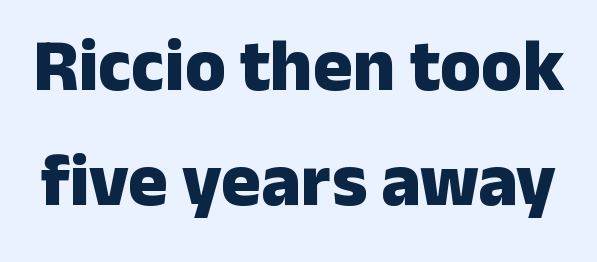
Successive baselines arrive at the customary interval. Grotesque or geometric, the face here clearly has no serifs. Stroke thickness is high; the sample reads as a true bold. Type without underlining. Rendered with straight, roman letterforms.
